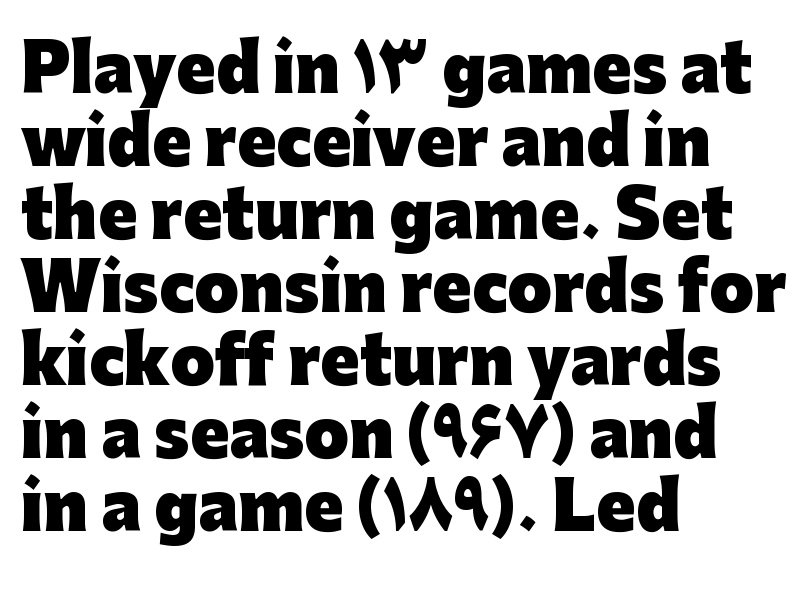
Lines of text with bare space underneath. Nothing unusual about the tracking: characters are spaced as the font intends. The face used here is a sans, in the tradition of grotesques and geometrics. Ascenders rise straight up at ninety degrees. Plenty of ink on the page — the face is bold.
